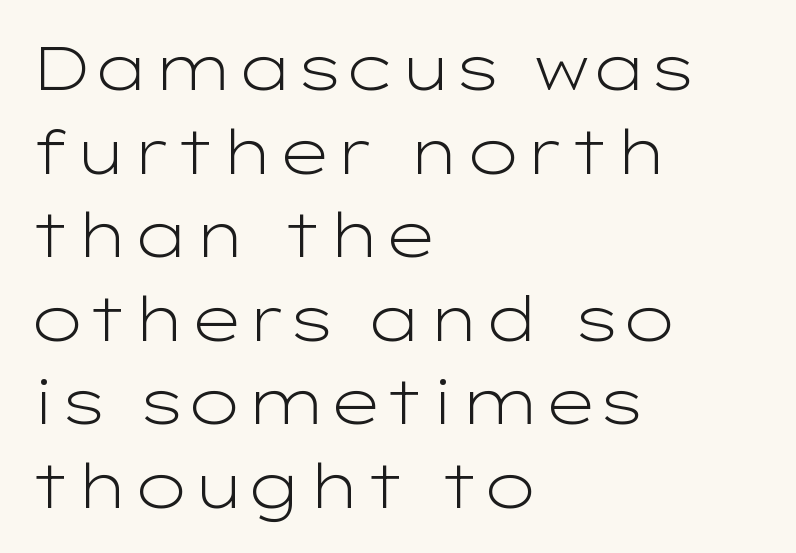
Vertically, the passage feels balanced, rows spaced as you'd expect. A typesetter would call this proportional, since set widths differ per character. Letter spacing: default. Short and long lines alike share a common starting point at left.
